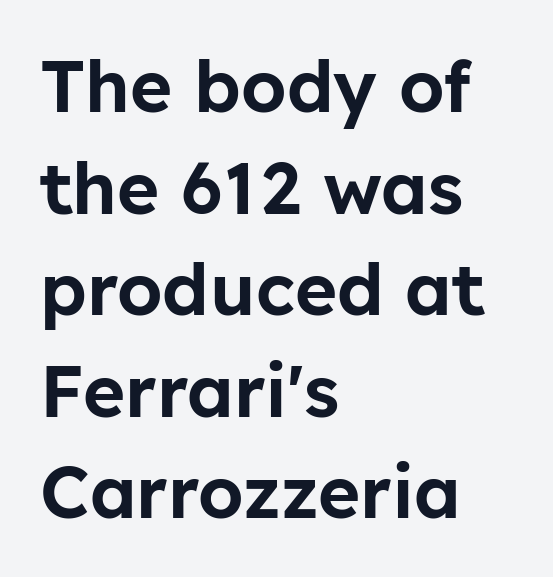
Q: Is the text italic (slanted)? A: No, it is upright.
Q: Is the typeface a serif or a sans-serif typeface? A: Sans-serif.
Q: Is the text underlined? A: No.
Q: How is the paragraph aligned? A: Left-aligned.
Q: Is the spacing between letters normal or unusually wide? A: Normal.
Q: Is the spacing between lines tight, normal or loose? A: Normal.
Q: Width (condensed, normal, or wide)? A: Normal.
Q: Stroke contrast? A: Low.
Q: x-height? A: Medium.
Q: Monospaced? A: No.
